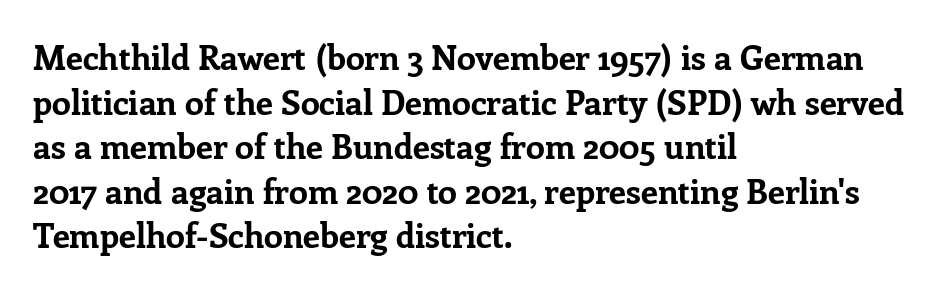
{"serif": "yes", "italic": "no", "bold": "yes", "weight": "bold", "width": "normal", "stroke_contrast": "low", "x_height": "medium", "monospaced": "no", "underline": "no", "align": "left", "line_spacing": "normal", "line_spacing_ratio": 1.31, "letter_spacing": "normal", "letter_spacing_em": 0.0, "glyph_px": 34}
